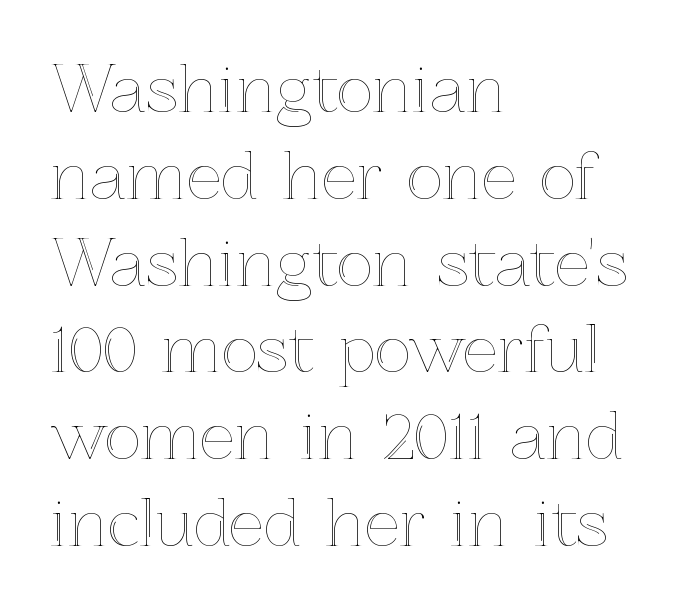
Q: Is the text italic (slanted)? A: No, it is upright.
Q: Is the text underlined? A: No.
Q: How is the paragraph aligned? A: Left-aligned.
Q: Is the spacing between letters normal or unusually wide? A: Normal.
Q: Is the spacing between lines tight, normal or loose? A: Normal.
Q: Width (condensed, normal, or wide)? A: Normal.
Q: x-height? A: Medium.
Q: Monospaced? A: No.
